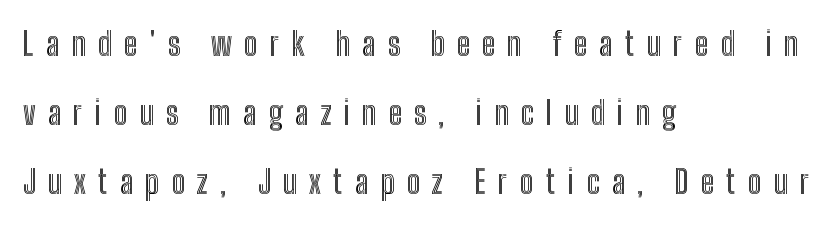
The image shows 33 px condensed type, upright; set left-aligned, loose line spacing (2.09x), unusually wide letter spacing (+0.36 em), not underlined; a medium x-height.
